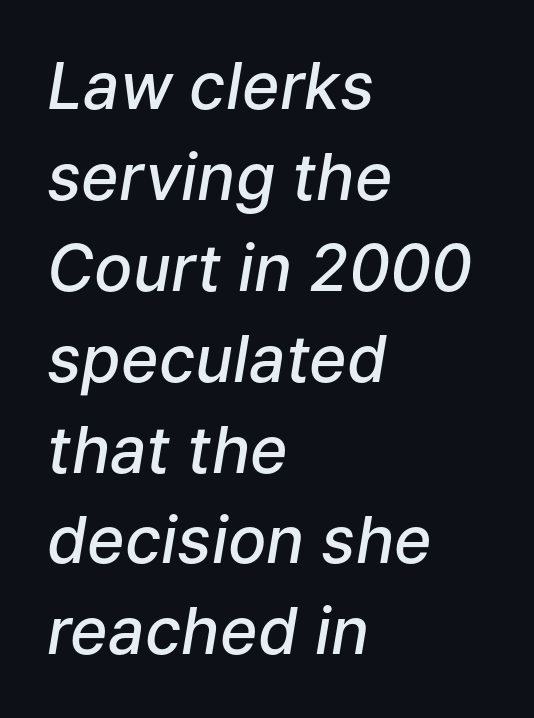
Vertical spacing — default. Each glyph is drawn with semibold strokes, heavier than normal yet not fully bold. Varying glyph widths throughout — classic text-font behaviour. Tall strokes in this sample are angled rather than plumb. Visually the block forms a straight wall on the left and a jagged coastline on the right. Inter-character spacing is left at the font's built-in metrics.
